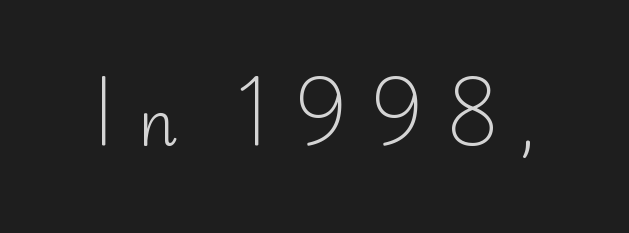
The image shows 61 px light sans-serif type, upright; set unusually wide letter spacing (+0.36 em), not underlined; low stroke contrast and a small x-height.
